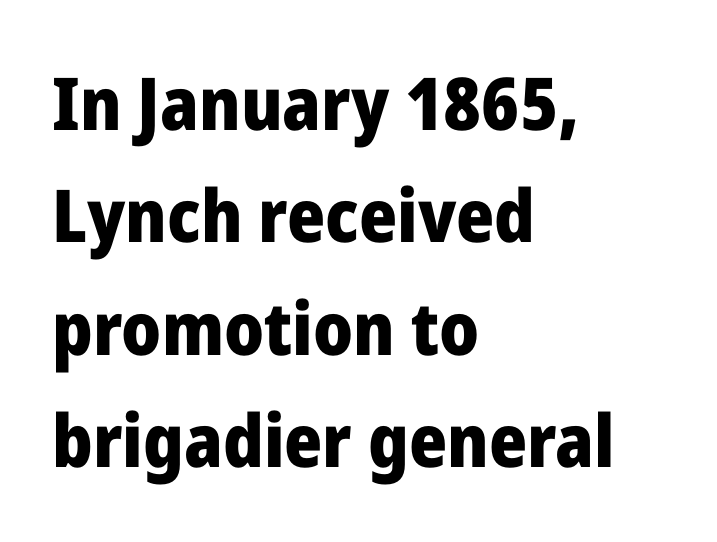
Character widths vary here, with narrow letters taking less room than wide ones. This is roman type, the default non-slanted kind. No word sits above an underline. Observe the ordinary spacing: letters are neighbours, not strangers. Every row of glyphs begins at an identical x-position on the left.
